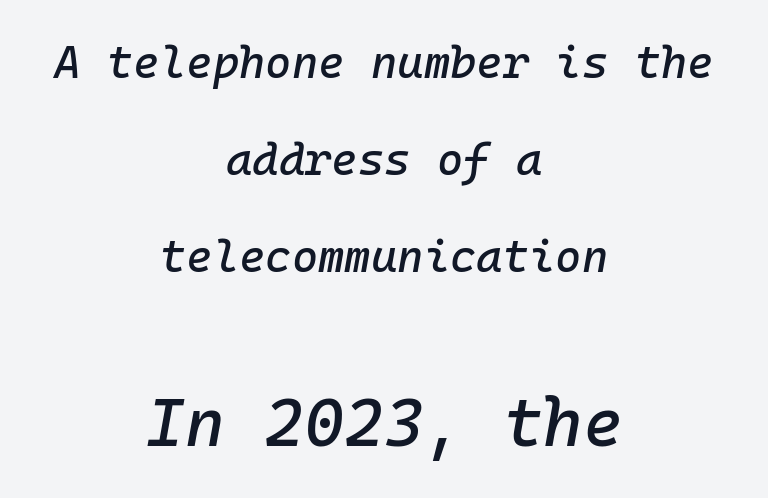
Q: Is the text italic (slanted)? A: Yes, it leans right by about 10 degrees.
Q: Is the text underlined? A: No.
Q: How is the paragraph aligned? A: Centered.
Q: Is the spacing between letters normal or unusually wide? A: Normal.
Q: Is the spacing between lines tight, normal or loose? A: Loose.
Q: Which block of text is set in a larger size, the first (top) or the second (bottom)? A: The second (bottom) one.
Q: Width (condensed, normal, or wide)? A: Normal.
Q: Stroke contrast? A: Low.
Q: x-height? A: Medium.
Q: Monospaced? A: Yes.
